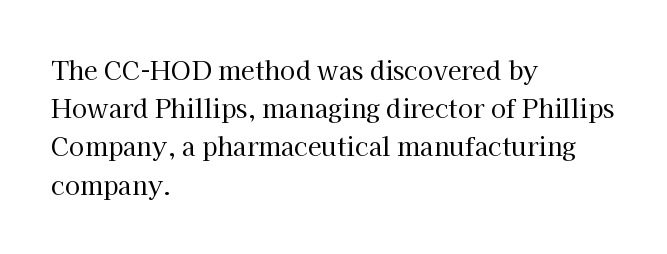
Q: Is the text bold? A: No.
Q: Is the text italic (slanted)? A: No, it is upright.
Q: Is the text underlined? A: No.
Q: How is the paragraph aligned? A: Left-aligned.
Q: Is the spacing between letters normal or unusually wide? A: Normal.
Q: Is the spacing between lines tight, normal or loose? A: Normal.
